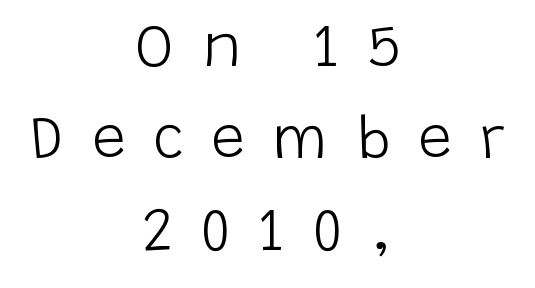
The face looks like a standard text weight, possibly lighter. The lines in this sample share a center point and differ in where they start and stop. Each letter keeps its own natural width here, so spacing adapts to shape. Honestly, there is no underline to notice here at all. In terms of letterform style, serifs are entirely absent. Vertically, the passage feels balanced, rows spaced as you'd expect.
